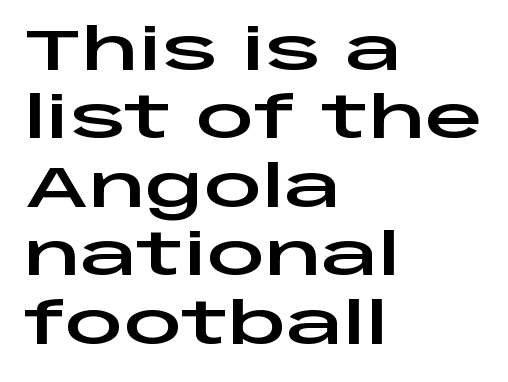
The image shows 57 px wide sans-serif type, upright; set left-aligned, line spacing 1.2x, normal letter spacing, not underlined; low stroke contrast and a large x-height.
